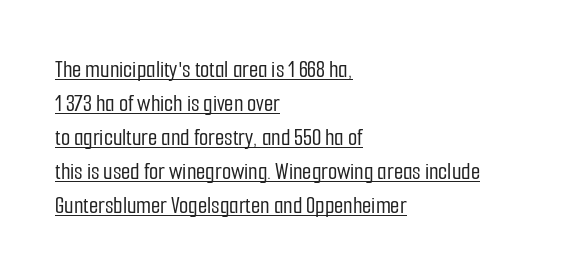
Q: Is the text italic (slanted)? A: No, it is upright.
Q: Is the text underlined? A: Yes.
Q: How is the paragraph aligned? A: Left-aligned.
Q: Is the spacing between letters normal or unusually wide? A: Normal.
Q: Is the spacing between lines tight, normal or loose? A: Normal.
